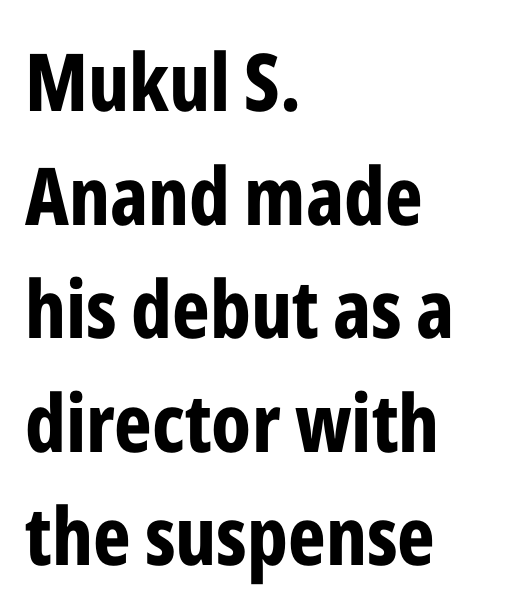
The image shows 80 px bold, condensed sans-serif type, upright; set left-aligned, normal line spacing (1.42x), normal letter spacing, not underlined; low stroke contrast and a medium x-height.
